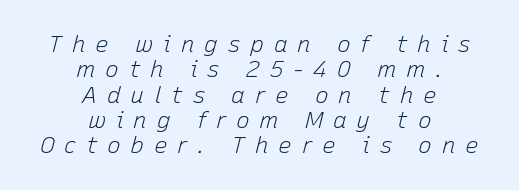
The image shows 23 px text type, italic (leaning right); set centered, tight line spacing (1.1x), unusually wide letter spacing (+0.42 em), not underlined.
